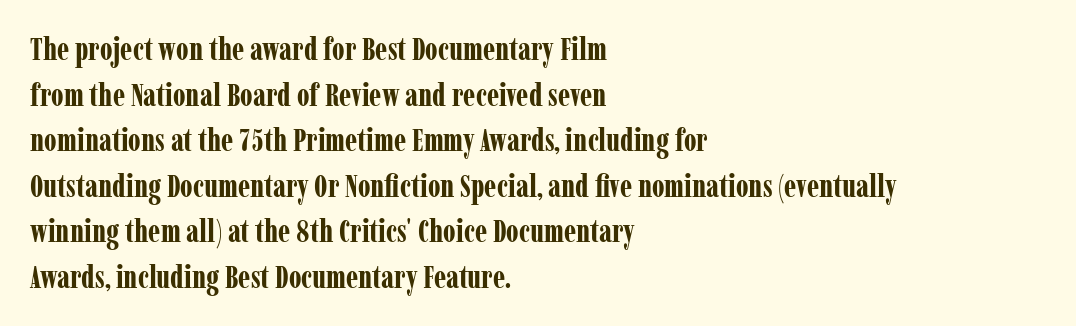
The ragged edge is on the right, which tells us the setting is flush left. Letterform terminals end in serifs throughout the passage. The typesetting leans heavy: a genuine bold. The baseline area is clear.
